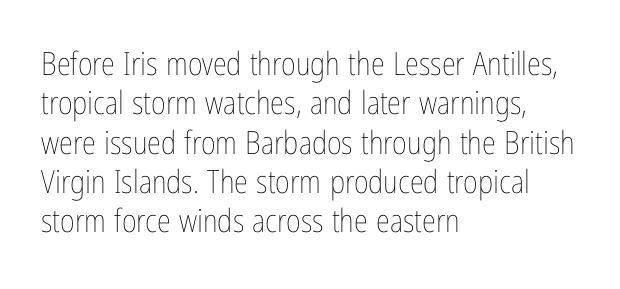
The image shows 32 px thin, condensed type, upright; set left-aligned, line spacing 1.23x, normal letter spacing, not underlined; low stroke contrast and a medium x-height.
